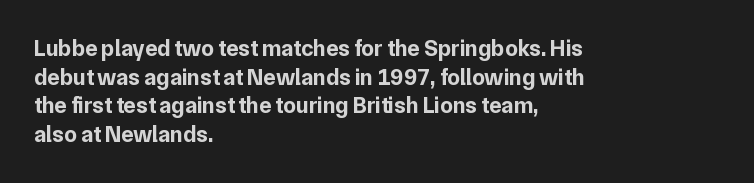
Q: Is the text bold? A: Yes.
Q: Is the text italic (slanted)? A: No, it is upright.
Q: Is the text underlined? A: No.
Q: How is the paragraph aligned? A: Left-aligned.
Q: Is the spacing between letters normal or unusually wide? A: Normal.
Q: Is the spacing between lines tight, normal or loose? A: Normal.
